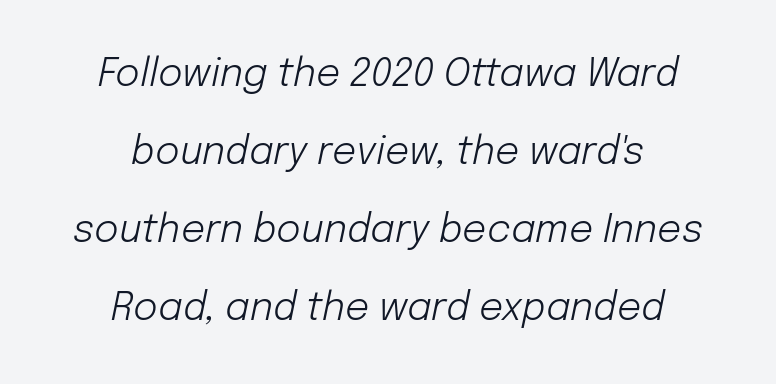
Q: Is the text bold? A: No.
Q: Is the text italic (slanted)? A: Yes, it leans right by about 12 degrees.
Q: Is the text underlined? A: No.
Q: How is the paragraph aligned? A: Centered.
Q: Is the spacing between letters normal or unusually wide? A: Normal.
Q: Is the spacing between lines tight, normal or loose? A: Loose.
Q: Width (condensed, normal, or wide)? A: Normal.
Q: Stroke contrast? A: Low.
Q: x-height? A: Medium.
Q: Monospaced? A: No.
